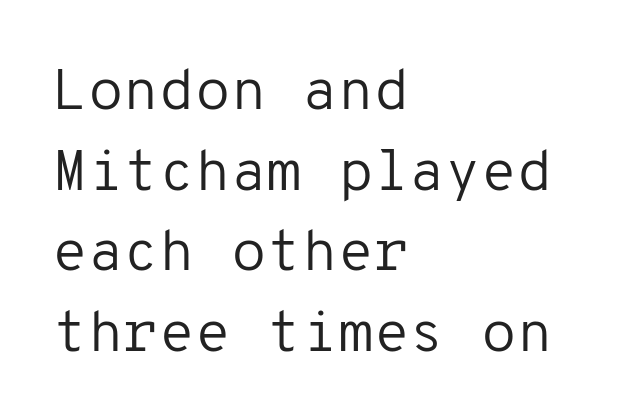
Q: Is the text bold? A: No.
Q: Is the text italic (slanted)? A: No, it is upright.
Q: Is the typeface a serif or a sans-serif typeface? A: Sans-serif.
Q: Is the text underlined? A: No.
Q: How is the paragraph aligned? A: Left-aligned.
Q: Is the spacing between letters normal or unusually wide? A: Normal.
Q: Is the spacing between lines tight, normal or loose? A: Normal.
Q: Width (condensed, normal, or wide)? A: Normal.
Q: Stroke contrast? A: Low.
Q: x-height? A: Medium.
Q: Monospaced? A: Yes.
